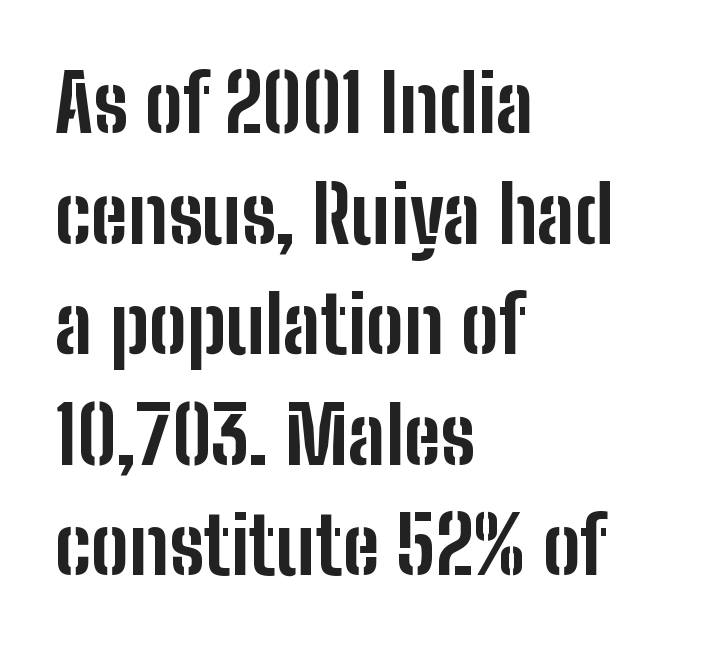
The image shows 79 px bold, condensed sans-serif type, upright; set left-aligned, normal line spacing (1.4x), normal letter spacing, not underlined; low stroke contrast and a medium x-height.
